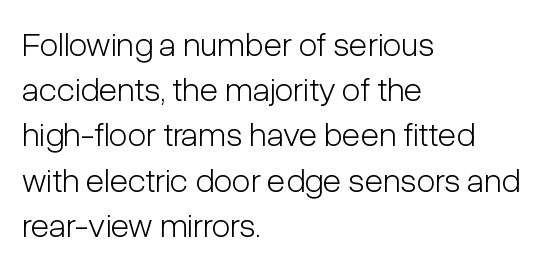
The image shows 34 px light, condensed sans-serif type, upright; set left-aligned, normal line spacing (1.33x), normal letter spacing, not underlined; low stroke contrast and a medium x-height.
